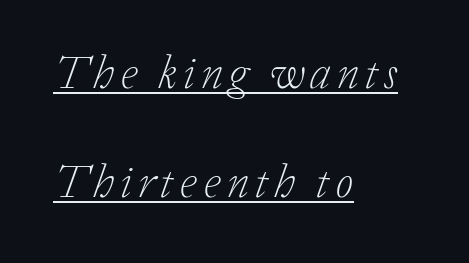
The image shows 46 px light serif type, italic (leaning right); set left-aligned, loose line spacing (2.37x), underlined; low stroke contrast and a medium x-height.
